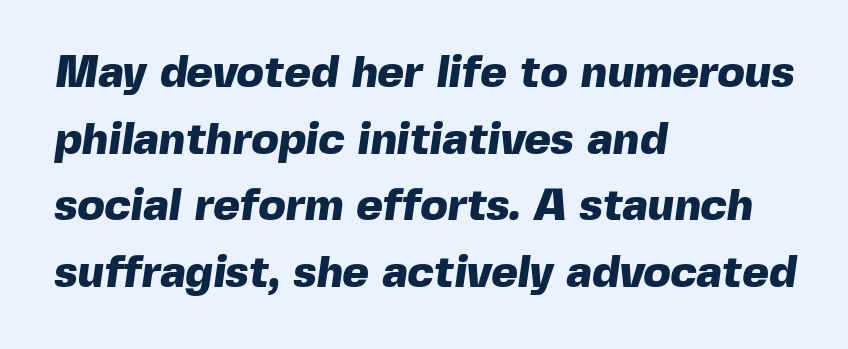
Proportional: the letters do not fall into vertical columns. Alignment: flush left. Heft: maximum for text — a bold. How would I describe the line gaps? Plain and ordinary.
